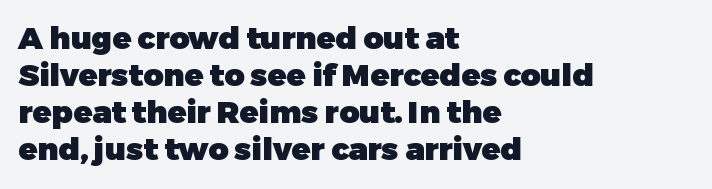
The image shows 31 px heavy sans-serif type, upright; set left-aligned, line spacing 1.19x, normal letter spacing, not underlined; low stroke contrast and a medium x-height.
